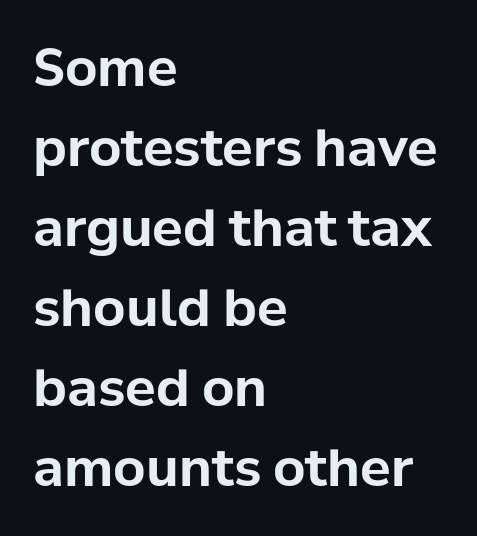
{"serif": "no", "italic": "no", "bold": "yes", "weight": "bold", "width": "normal", "stroke_contrast": "low", "x_height": "medium", "monospaced": "no", "underline": "no", "align": "left", "line_spacing": "normal", "line_spacing_ratio": 1.57, "letter_spacing": "normal", "letter_spacing_em": 0.0, "glyph_px": 51}
